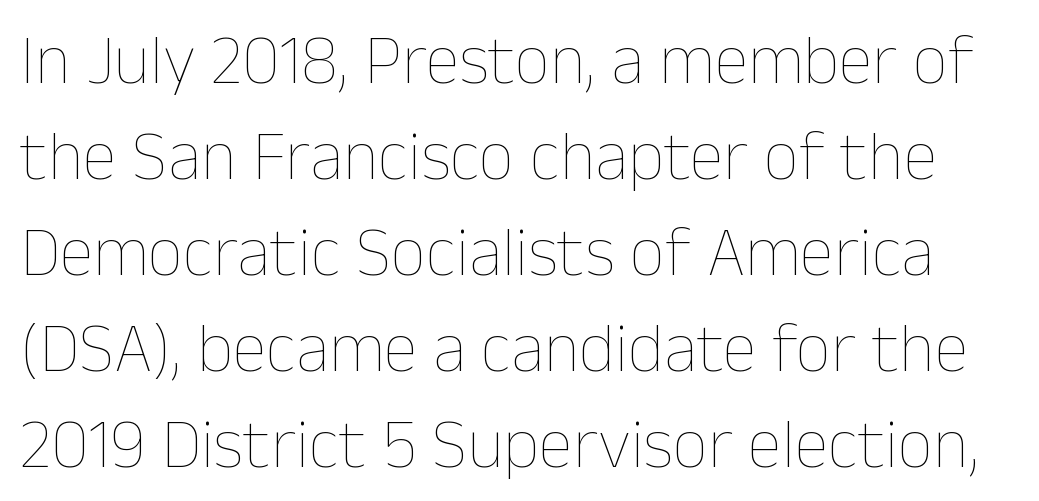
Q: Is the text bold? A: No.
Q: Is the text italic (slanted)? A: No, it is upright.
Q: Is the text underlined? A: No.
Q: Is the spacing between letters normal or unusually wide? A: Normal.
Q: Is the spacing between lines tight, normal or loose? A: Normal.
Q: Width (condensed, normal, or wide)? A: Normal.
Q: Stroke contrast? A: Low.
Q: x-height? A: Medium.
Q: Monospaced? A: No.
